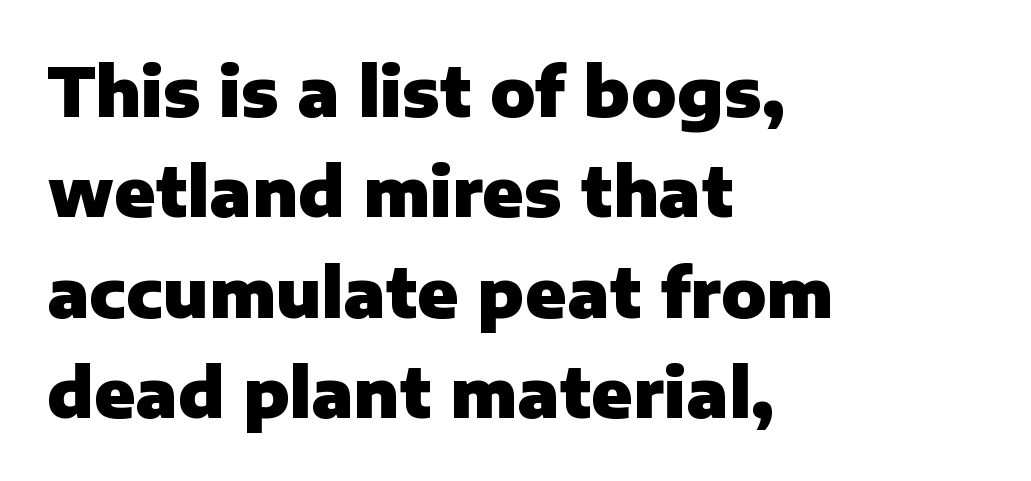
{"serif": "no", "italic": "no", "bold": "yes", "weight": "heavy", "width": "normal", "stroke_contrast": "low", "x_height": "medium", "monospaced": "no", "underline": "no", "align": "left", "line_spacing": "normal", "line_spacing_ratio": 1.5, "letter_spacing": "normal", "letter_spacing_em": 0.0, "glyph_px": 67}
